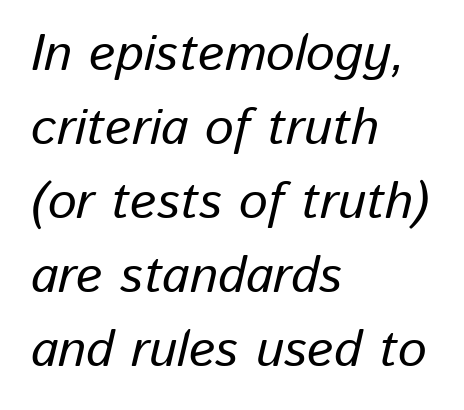
The glyphs are unaccompanied by any horizontal stroke below them. Here the designer chose a conventional face with non-uniform glyph widths. Summary of vertical rhythm: regular, with standard interline spacing. Does the copy run flush right? No — it runs flush left. These lines were composed using italics. Does extra space separate the letters? No, they use regular spacing.
